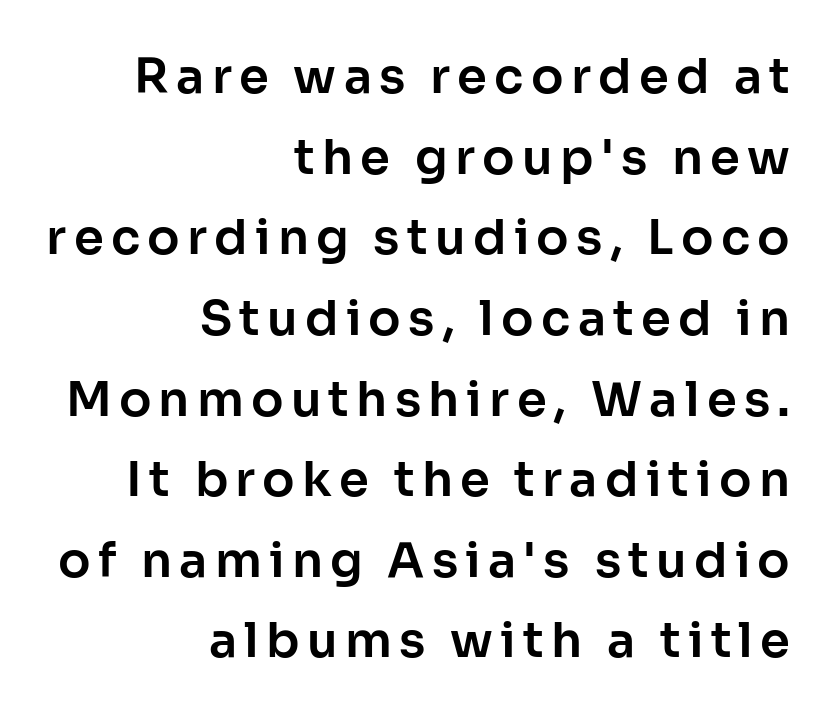
{"serif": "no", "italic": "no", "width": "normal", "stroke_contrast": "low", "x_height": "medium", "monospaced": "no", "underline": "no", "align": "right", "line_spacing": "normal", "line_spacing_ratio": 1.68, "glyph_px": 48}
